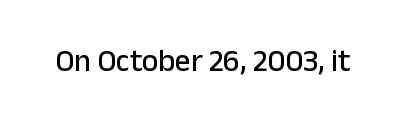
{"serif": "no", "italic": "no", "width": "normal", "stroke_contrast": "low", "x_height": "medium", "monospaced": "no", "underline": "no", "letter_spacing": "normal", "letter_spacing_em": 0.0, "glyph_px": 31}
